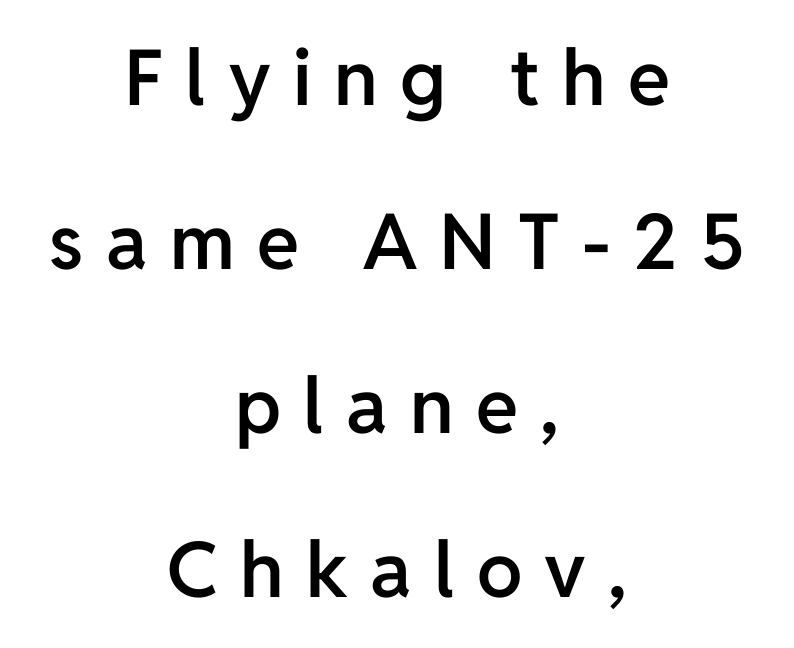
{"serif": "no", "italic": "no", "bold": "semi", "weight": "semibold", "width": "normal", "stroke_contrast": "low", "x_height": "medium", "monospaced": "no", "underline": "no", "align": "center", "line_spacing": "loose", "line_spacing_ratio": 2.13, "letter_spacing": "wide", "letter_spacing_em": 0.29, "glyph_px": 77}
